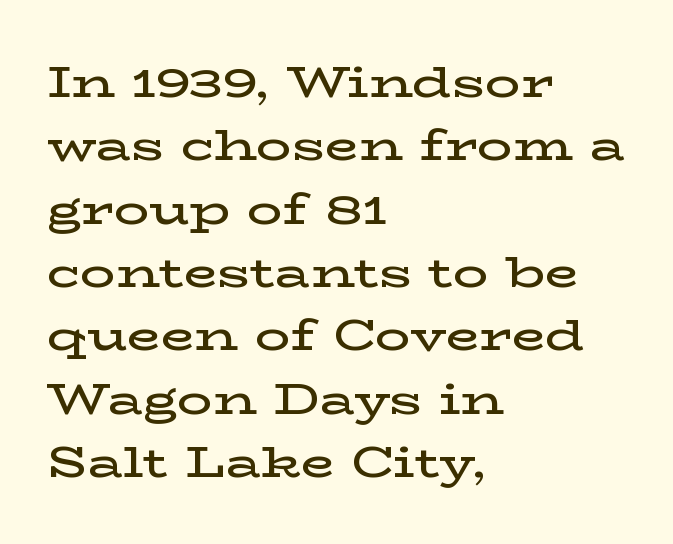
{"serif": "yes", "italic": "no", "bold": "semi", "weight": "semibold", "width": "wide", "stroke_contrast": "low", "x_height": "medium", "monospaced": "no", "underline": "no", "align": "left", "line_spacing": "normal", "line_spacing_ratio": 1.44, "letter_spacing": "normal", "letter_spacing_em": 0.0, "glyph_px": 44}
